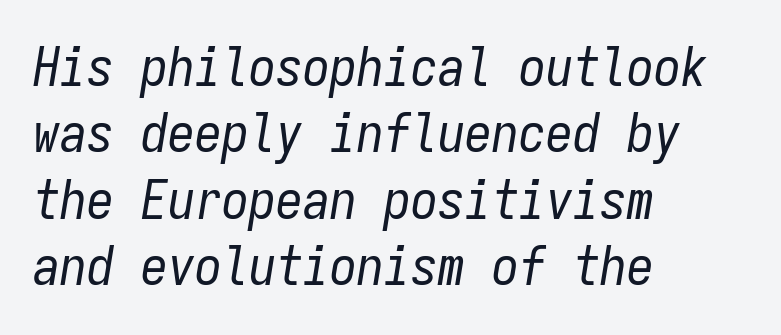
Horizontal alignment here is leftward, the default for most running prose. This sample has the even, mechanical cadence of fixed-width lettering. Short note: letters normally spaced. The specimen omits any rule beneath the text block's lines. When letters slant like this, we call the style italic. Heaviness? Minimal to ordinary, like unemphasized prose.
